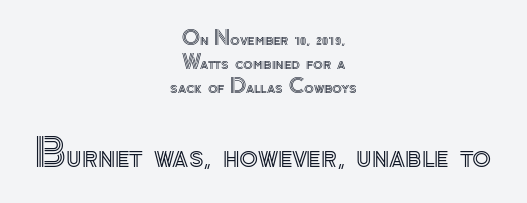
This rendering features lettering with no underline. Nothing unusual about the tracking: characters are spaced as the font intends. Which margin do the lines hug? Neither — every line sits in the middle. Ordinary non-slanted type is in use. This sample has the flowing, uneven cadence of proportional lettering. Typesetter's note — lower block bumped up in size, upper block left smaller.
